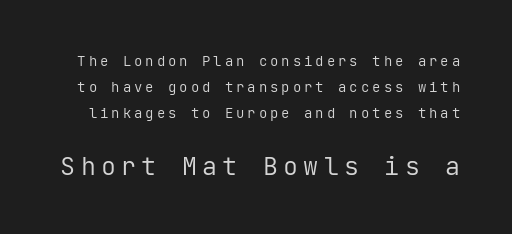
The image shows 25 px text type, upright; set line spacing 1.85x, unusually wide letter spacing (+0.21 em), not underlined; the second (bottom) block is 1.79x larger.
